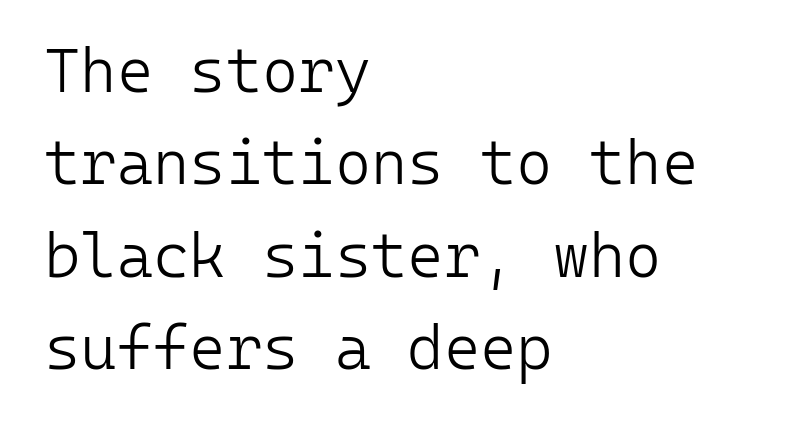
Q: Is the text bold? A: No.
Q: Is the text italic (slanted)? A: No, it is upright.
Q: Is the typeface a serif or a sans-serif typeface? A: Sans-serif.
Q: Is the text underlined? A: No.
Q: How is the paragraph aligned? A: Left-aligned.
Q: Is the spacing between letters normal or unusually wide? A: Normal.
Q: Is the spacing between lines tight, normal or loose? A: Normal.
Q: Width (condensed, normal, or wide)? A: Normal.
Q: Stroke contrast? A: Low.
Q: x-height? A: Medium.
Q: Monospaced? A: Yes.
